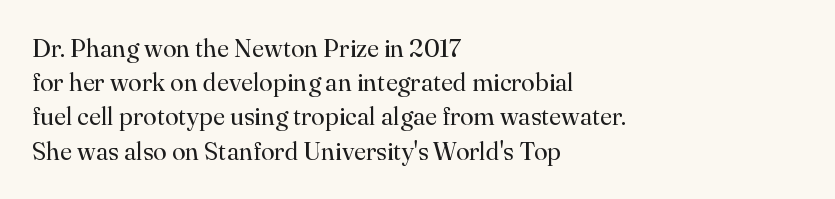
{"italic": "no", "bold": "no", "underline": "no", "align": "left", "line_spacing": "normal", "line_spacing_ratio": 1.37, "letter_spacing": "normal", "letter_spacing_em": 0.0, "glyph_px": 25}
